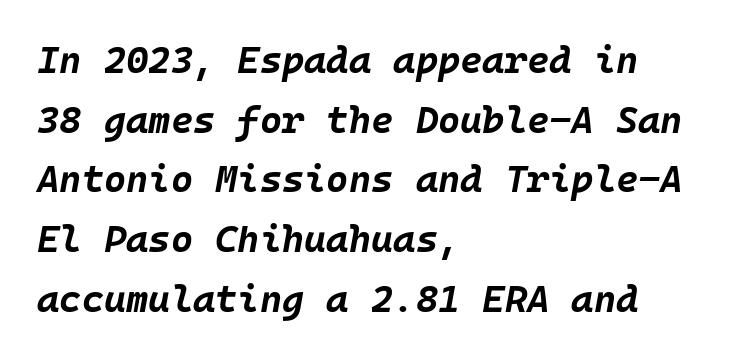
This sample uses plain, unmodified letter spacing. Tall strokes in this sample are angled rather than plumb. Check under the words: just untouched page. I'd describe the lettering as bold — thick and assertive.
